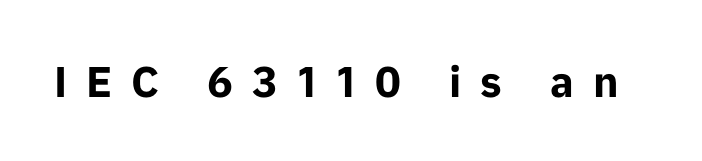
The image shows 43 px bold sans-serif type, upright; set unusually wide letter spacing (+0.44 em), not underlined; low stroke contrast and a medium x-height.
